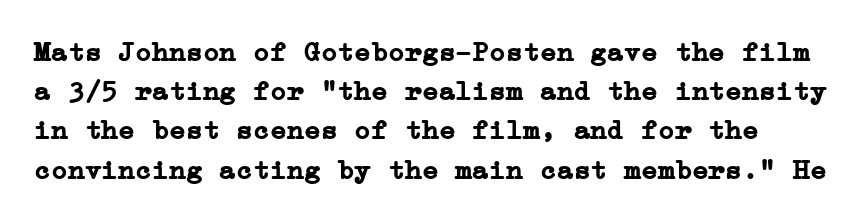
The image shows 28 px semibold serif type, upright; set normal line spacing (1.4x), normal letter spacing, not underlined; low stroke contrast and a medium x-height.
